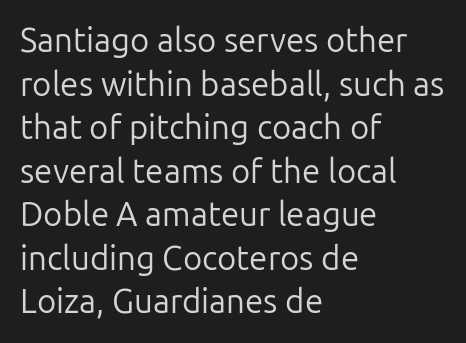
{"serif": "no", "italic": "no", "bold": "no", "weight": "regular", "width": "normal", "stroke_contrast": "low", "x_height": "medium", "monospaced": "no", "underline": "no", "align": "left", "line_spacing": "normal", "line_spacing_ratio": 1.32, "letter_spacing": "normal", "letter_spacing_em": 0.0, "glyph_px": 33}
